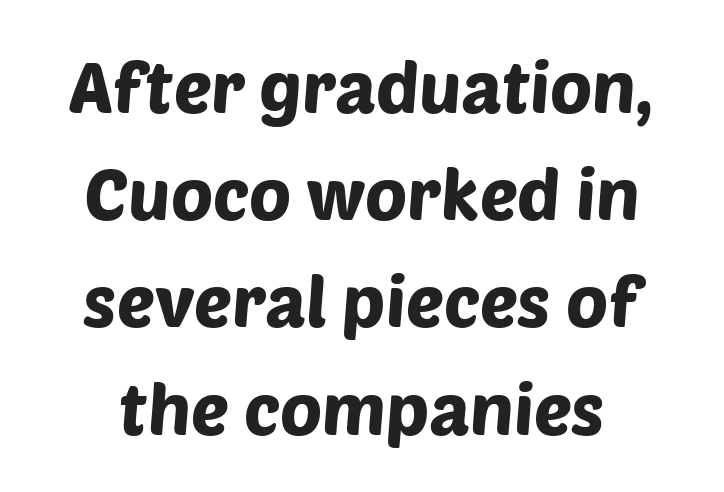
The image shows 71 px sans-serif type; set normal line spacing (1.51x), normal letter spacing, not underlined; low stroke contrast and a large x-height.
